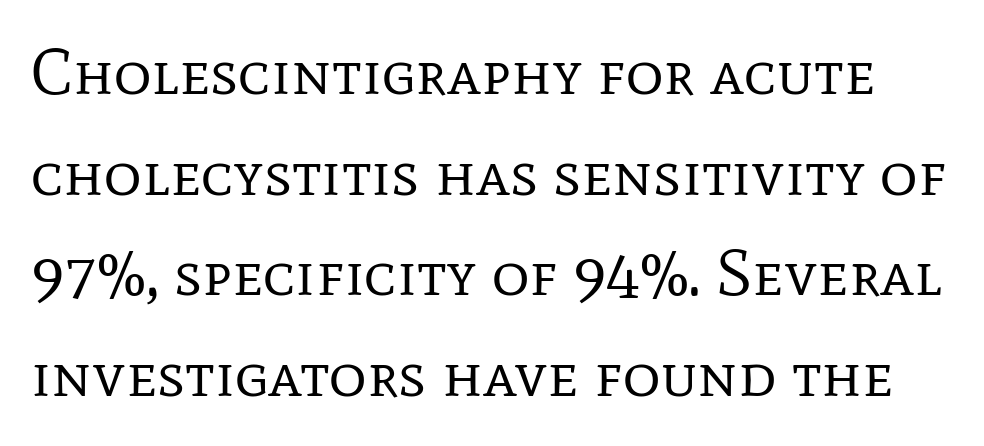
Q: Is the text bold? A: No.
Q: Is the text italic (slanted)? A: No, it is upright.
Q: Is the typeface a serif or a sans-serif typeface? A: Serif.
Q: Is the text underlined? A: No.
Q: Is the spacing between letters normal or unusually wide? A: Normal.
Q: Is the spacing between lines tight, normal or loose? A: Normal.
Q: Width (condensed, normal, or wide)? A: Normal.
Q: Stroke contrast? A: Low.
Q: x-height? A: Medium.
Q: Monospaced? A: No.
